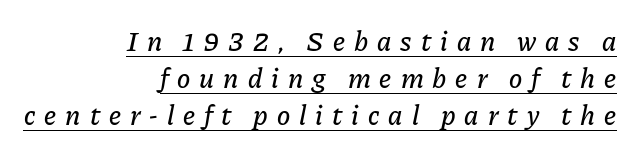
Quick note: italic. The ragged edge is on the left, which tells us the setting is flush right. What stands out about the letter spacing? Its width — letters are far apart. A rule runs beneath these lines of type.
